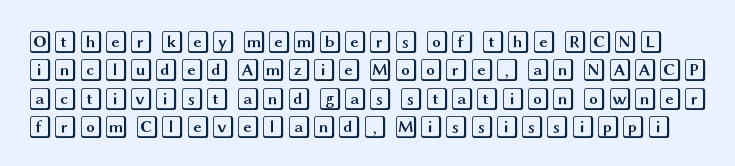
The image shows 23 px text type, upright; set line spacing 1.23x, normal letter spacing, not underlined.
